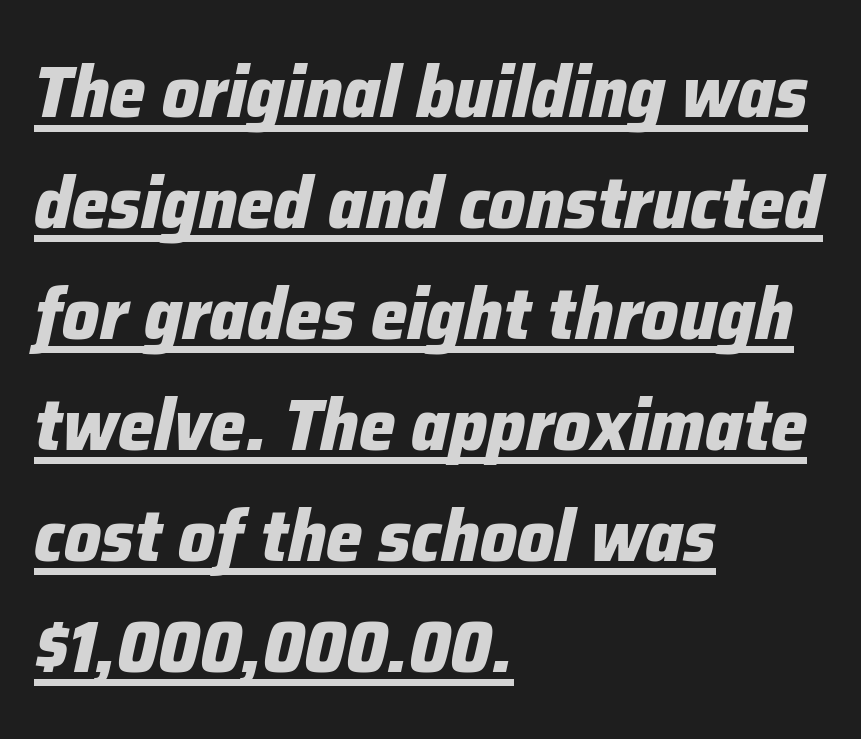
The image shows 73 px heavy type, italic (leaning right); set left-aligned, normal line spacing (1.52x), normal letter spacing, underlined; low stroke contrast and a medium x-height.
